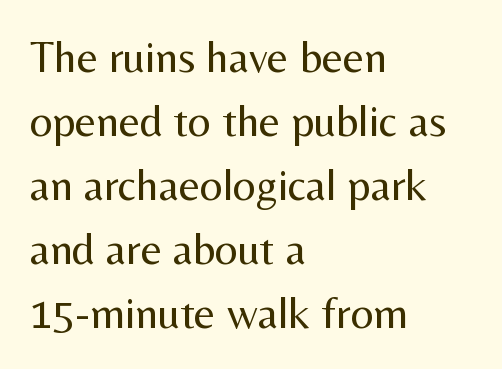
You could call the tracking neutral — neither tight nor loose. On a weight scale, this lands at 450 or below. The strip under each line holds only bare page. These lines are set flush left with a ragged right edge. This is sans-serif lettering, the kind often seen on screens and signage. Nope, not italic — everything's standing straight.
